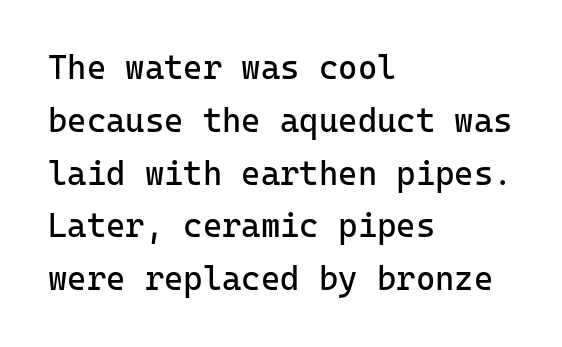
No heavy texture on the line: the type isn't bold. Standard letterfit; no display-style spreading of the glyphs. No italicization has been applied; the sample stays upright. The setting favours the left margin, as ordinary paragraphs usually do. Beneath every word, the page is bare.
